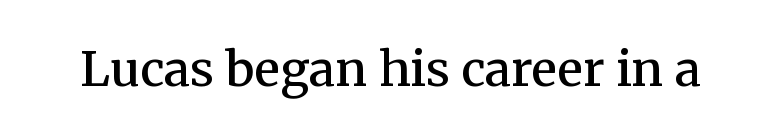
Characters follow at the spacing the type designer built in. A serif font was chosen for this passage. Upright lettering throughout. Is this a fixed-width face? No — the glyphs have proportional, varying widths. The font is running at a semibold setting, under full bold. Bare-footed words on every line.
